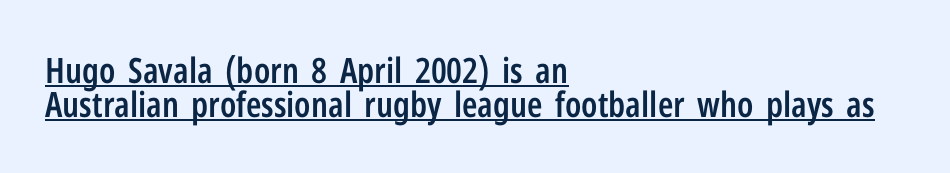
Q: Is the text bold? A: Semi-bold.
Q: Is the text italic (slanted)? A: No, it is upright.
Q: Is the typeface a serif or a sans-serif typeface? A: Sans-serif.
Q: Is the text underlined? A: Yes.
Q: How is the paragraph aligned? A: Left-aligned.
Q: Is the spacing between letters normal or unusually wide? A: Normal.
Q: Is the spacing between lines tight, normal or loose? A: Tight.
Q: Width (condensed, normal, or wide)? A: Condensed.
Q: Stroke contrast? A: Low.
Q: x-height? A: Medium.
Q: Monospaced? A: No.
